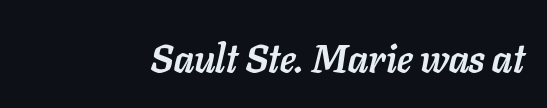
{"italic": "yes", "lean": "right", "slant_degrees": 11, "bold": "yes", "weight": "semibold", "width": "normal", "stroke_contrast": "low", "x_height": "medium", "monospaced": "no", "underline": "no", "align": "right", "letter_spacing": "normal", "letter_spacing_em": 0.0, "glyph_px": 39}
